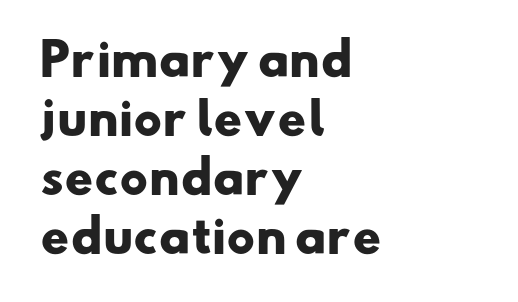
{"serif": "no", "bold": "yes", "weight": "heavy", "width": "wide", "stroke_contrast": "low", "x_height": "small", "monospaced": "no", "underline": "no", "align": "left", "line_spacing": "normal", "line_spacing_ratio": 1.34, "letter_spacing": "normal", "letter_spacing_em": 0.0, "glyph_px": 44}
